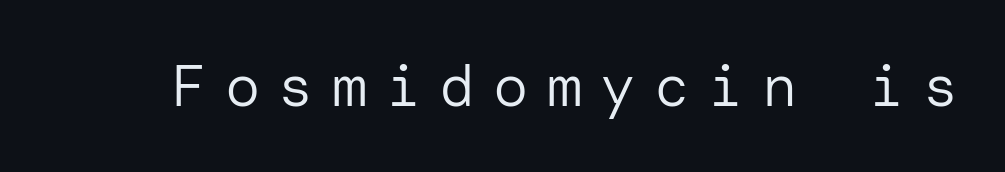
Q: Is the text bold? A: No.
Q: Is the text italic (slanted)? A: No, it is upright.
Q: Is the typeface a serif or a sans-serif typeface? A: Sans-serif.
Q: Is the text underlined? A: No.
Q: Is the spacing between letters normal or unusually wide? A: Unusually wide.
Q: Width (condensed, normal, or wide)? A: Normal.
Q: Stroke contrast? A: Low.
Q: x-height? A: Medium.
